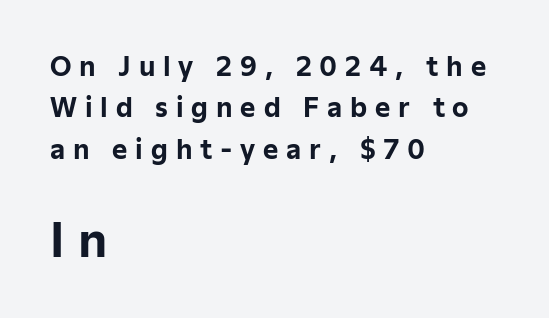
{"serif": "no", "italic": "no", "bold": "yes", "weight": "bold", "width": "normal", "stroke_contrast": "low", "x_height": "medium", "monospaced": "no", "underline": "no", "align": "left", "line_spacing": "normal", "line_spacing_ratio": 1.59, "letter_spacing": "wide", "letter_spacing_em": 0.3, "larger_block": "second", "size_ratio": 1.77, "glyph_px": 46}
